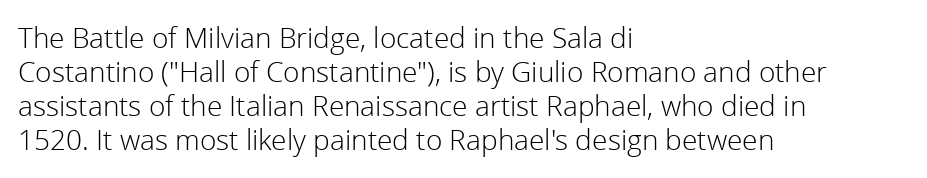
The image shows 28 px light sans-serif type, upright; set left-aligned, line spacing 1.22x, normal letter spacing, not underlined; a medium x-height.
